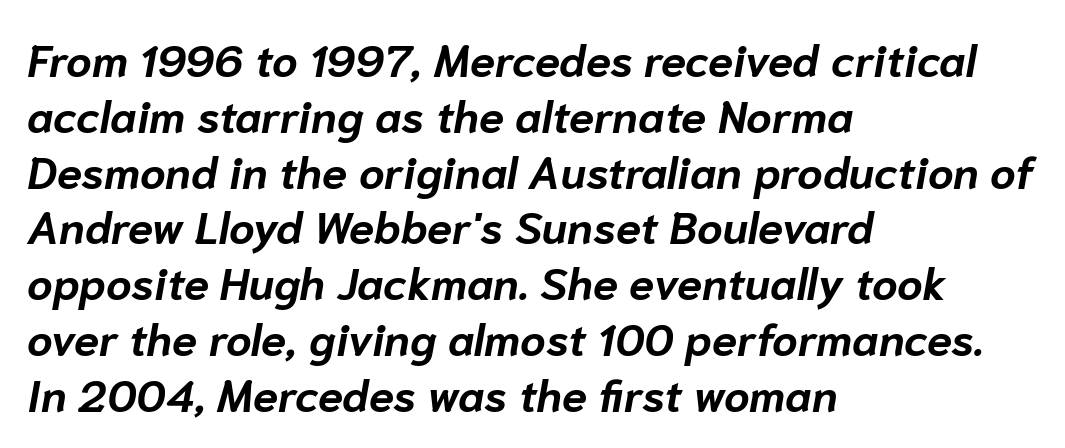
These lines are set flush left with a ragged right edge. Inter-character spacing is left at the font's built-in metrics. Spacing verdict: proportional, widths tailored to each character. You can tell it's italic because the verticals aren't actually vertical. Underlining? Definitely not there.
